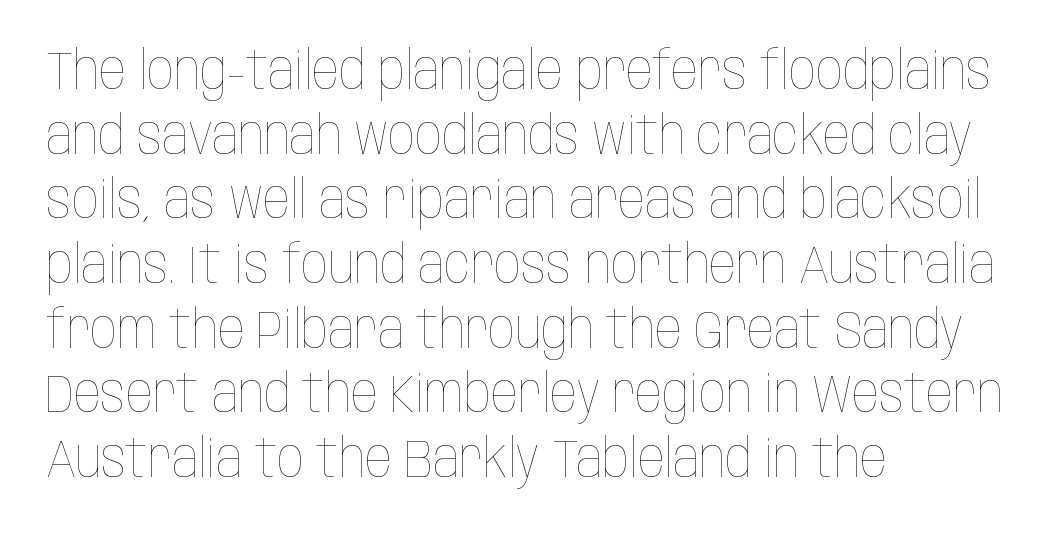
Q: Is the text bold? A: No.
Q: Is the text italic (slanted)? A: No, it is upright.
Q: Is the text underlined? A: No.
Q: How is the paragraph aligned? A: Left-aligned.
Q: Is the spacing between letters normal or unusually wide? A: Normal.
Q: Width (condensed, normal, or wide)? A: Condensed.
Q: Stroke contrast? A: Low.
Q: x-height? A: Large.
Q: Monospaced? A: No.
